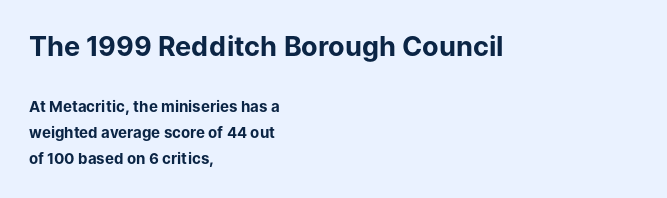
The image shows 27 px bold type, upright; set left-aligned, line spacing 1.73x, normal letter spacing, not underlined; the first (top) block is 1.8x larger.
